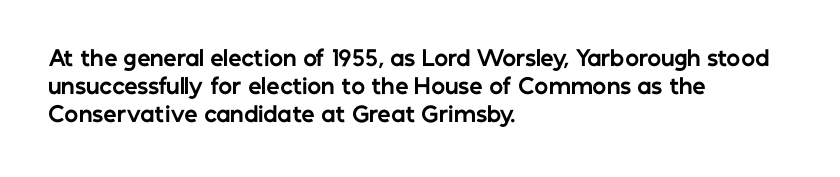
The image shows 21 px bold type, upright; set left-aligned, normal line spacing (1.34x), normal letter spacing, not underlined.
